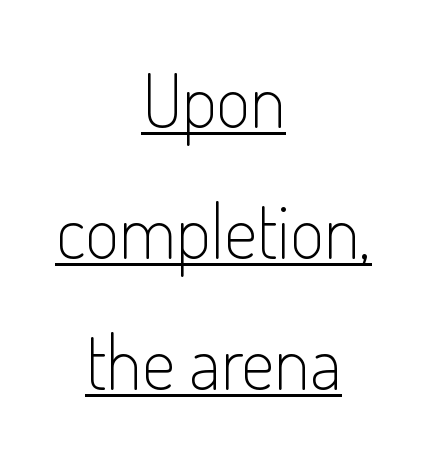
These lines are centered, leaving both edges ragged. Check the space under the baseline: a stroke is drawn there. A typesetter would call this proportional, since set widths differ per character. This is the regular roman posture of the typeface. Look at the bottom of the vertical strokes: they stop flat, with no serifs.
